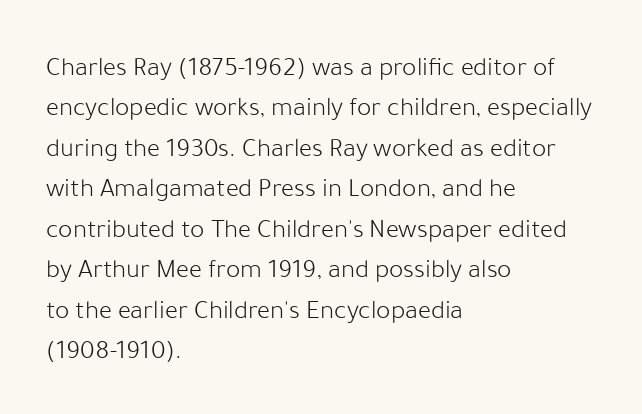
The passage shown stacks its lines at a standard gap. Students, note that the glyphs here touch the page at normal intervals. This reads as an unemphasized weight, regular at the heaviest. Typeset ragged right — the left edge is the straight one. No italicization has been applied; the sample stays upright.
